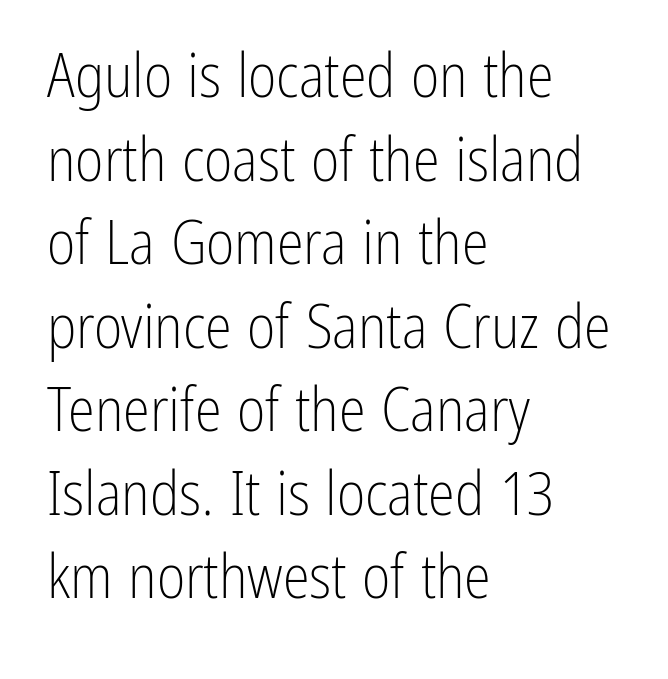
Think of a printed novel: that variable character pitch is what you see here. The face looks like a standard text weight, possibly lighter. Does the copy run flush right? No — it runs flush left. Posture: vertical. Line spacing here is normal. Check under the words: just untouched page.
